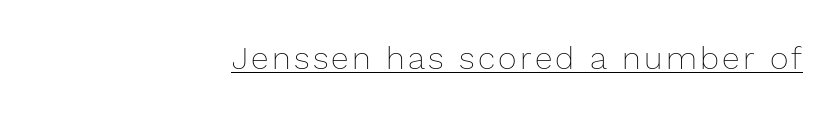
The image shows 32 px thin type, upright; set right-aligned, underlined; low stroke contrast and a medium x-height.
